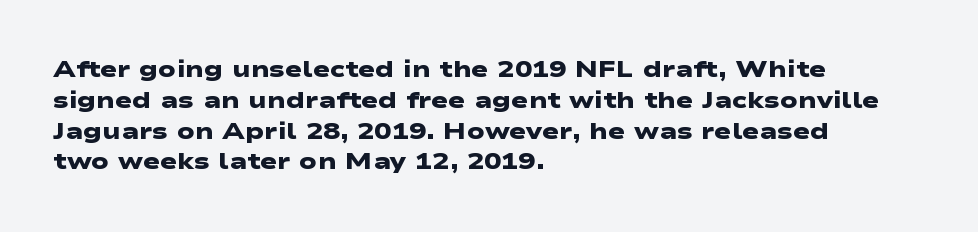
The image shows 23 px bold type; set left-aligned, normal line spacing (1.34x), normal letter spacing, not underlined.
